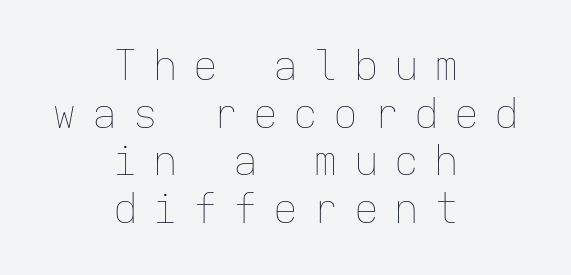
Q: Is the text bold? A: No.
Q: Is the text italic (slanted)? A: No, it is upright.
Q: Is the text underlined? A: No.
Q: How is the paragraph aligned? A: Centered.
Q: Is the spacing between letters normal or unusually wide? A: Unusually wide.
Q: Width (condensed, normal, or wide)? A: Normal.
Q: Stroke contrast? A: Low.
Q: x-height? A: Medium.
Q: Monospaced? A: Yes.
